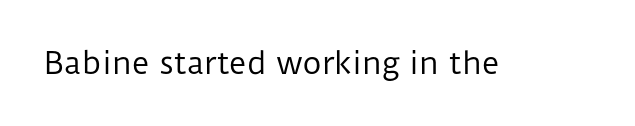
The image shows 30 px regular-weight sans-serif type, upright; set normal letter spacing, not underlined; low stroke contrast and a medium x-height.
